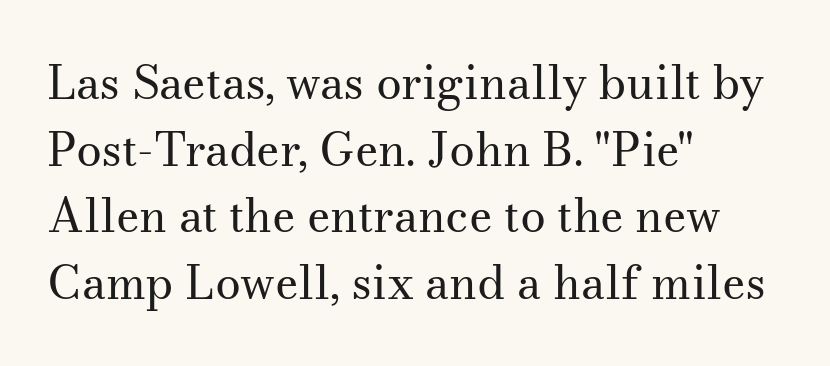
The image shows 46 px regular-weight serif type, upright; set left-aligned, normal line spacing (1.45x), normal letter spacing, not underlined; medium stroke contrast and a small x-height.
